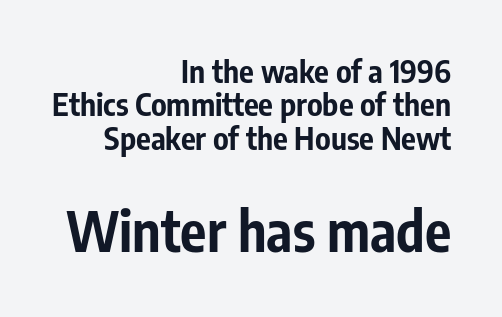
Q: Is the text bold? A: Yes.
Q: Is the text italic (slanted)? A: No, it is upright.
Q: Is the typeface a serif or a sans-serif typeface? A: Sans-serif.
Q: Is the text underlined? A: No.
Q: How is the paragraph aligned? A: Right-aligned.
Q: Is the spacing between letters normal or unusually wide? A: Normal.
Q: Is the spacing between lines tight, normal or loose? A: Tight.
Q: Which block of text is set in a larger size, the first (top) or the second (bottom)? A: The second (bottom) one.
Q: Width (condensed, normal, or wide)? A: Condensed.
Q: Stroke contrast? A: Low.
Q: x-height? A: Medium.
Q: Monospaced? A: No.
